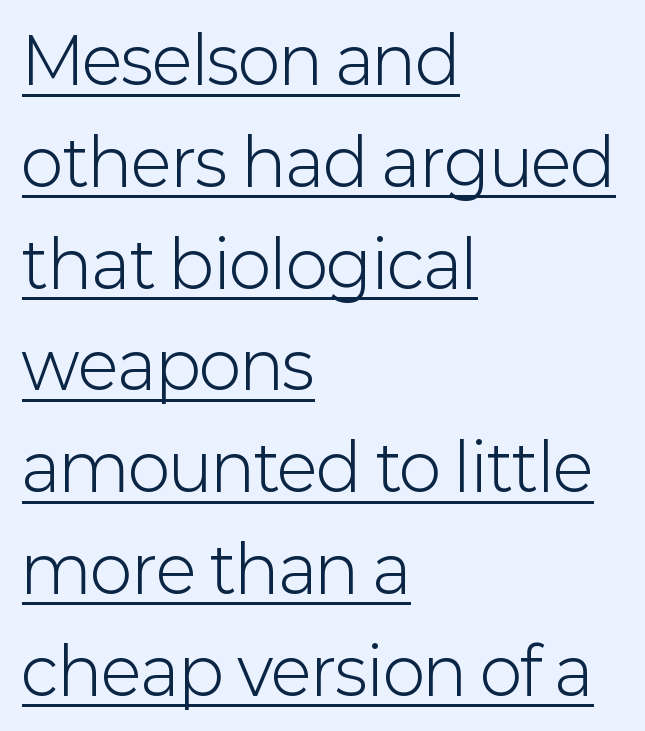
{"serif": "no", "italic": "no", "bold": "no", "weight": "light", "width": "normal", "stroke_contrast": "low", "x_height": "medium", "monospaced": "no", "underline": "yes", "align": "left", "line_spacing": "normal", "line_spacing_ratio": 1.59, "letter_spacing": "normal", "letter_spacing_em": 0.0, "glyph_px": 64}
